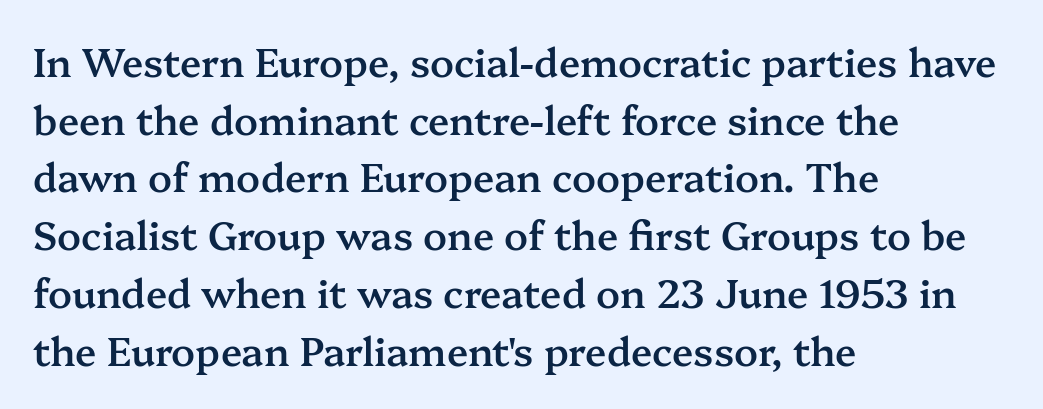
These lines sit exactly where default settings would place them. The foot of each line stays bare and open. The paragraph shown leans on its left margin. The strokes are fattened partway — semibold, not bold. Glyph-to-glyph distance matches everyday printed text.
